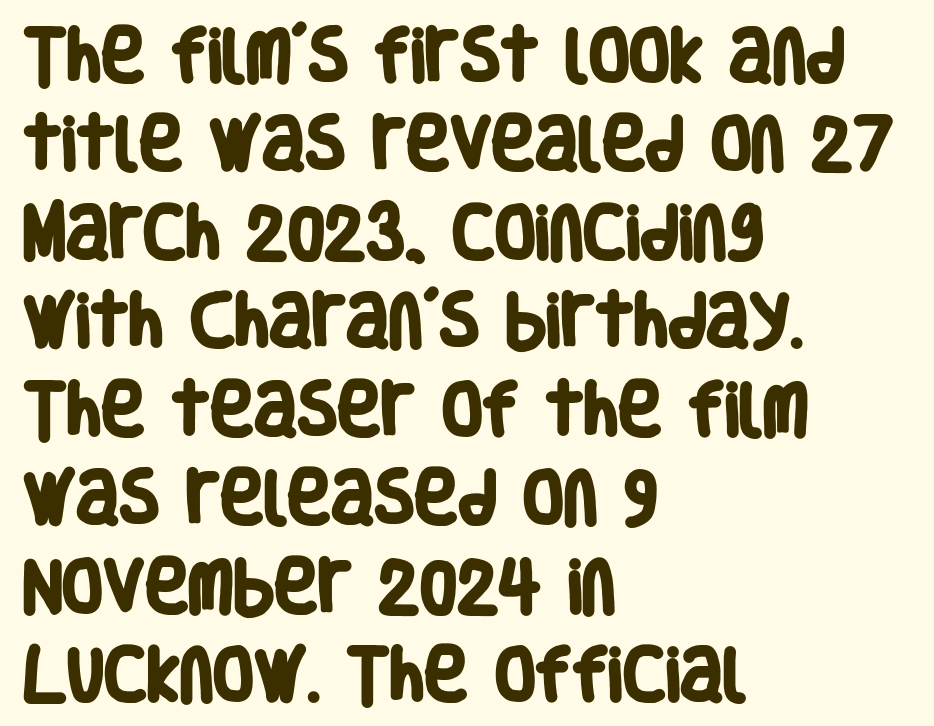
Q: Is the text bold? A: Yes.
Q: Is the typeface a serif or a sans-serif typeface? A: Sans-serif.
Q: Is the text underlined? A: No.
Q: How is the paragraph aligned? A: Left-aligned.
Q: Is the spacing between letters normal or unusually wide? A: Normal.
Q: Is the spacing between lines tight, normal or loose? A: Normal.
Q: Width (condensed, normal, or wide)? A: Condensed.
Q: Stroke contrast? A: Low.
Q: x-height? A: Large.
Q: Monospaced? A: No.
